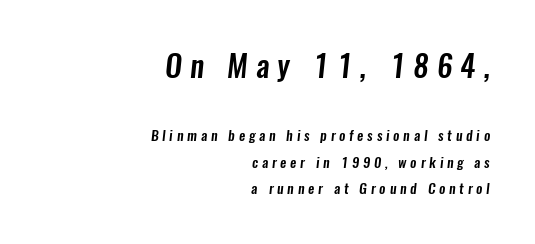
{"serif": "no", "width": "condensed", "stroke_contrast": "low", "x_height": "medium", "monospaced": "no", "underline": "no", "align": "right", "line_spacing_ratio": 1.88, "letter_spacing": "wide", "letter_spacing_em": 0.27, "larger_block": "first", "size_ratio": 2.14, "glyph_px": 30}
